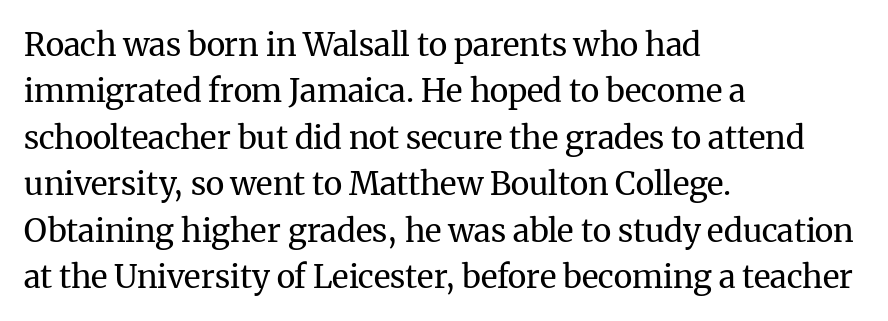
{"serif": "yes", "italic": "no", "bold": "no", "weight": "regular", "width": "normal", "stroke_contrast": "medium", "x_height": "medium", "monospaced": "no", "underline": "no", "align": "left", "line_spacing": "normal", "line_spacing_ratio": 1.45, "letter_spacing": "normal", "letter_spacing_em": 0.0, "glyph_px": 32}
